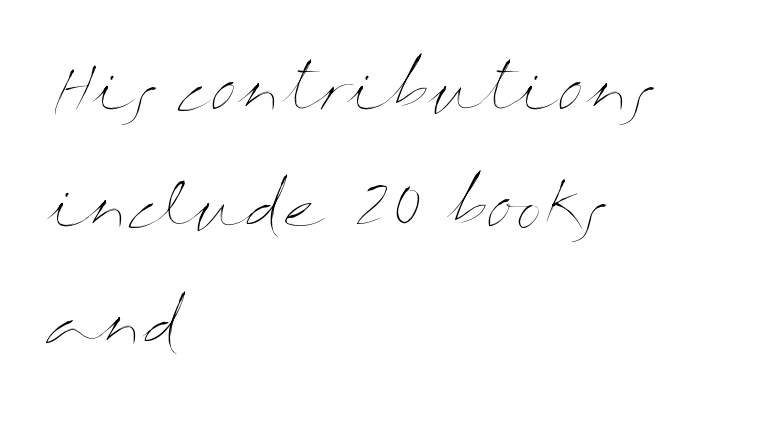
{"bold": "no", "weight": "thin", "width": "wide", "stroke_contrast": "medium", "x_height": "medium", "monospaced": "no", "underline": "no", "align": "left", "line_spacing": "loose", "line_spacing_ratio": 1.92, "letter_spacing": "normal", "letter_spacing_em": 0.0, "glyph_px": 61}
